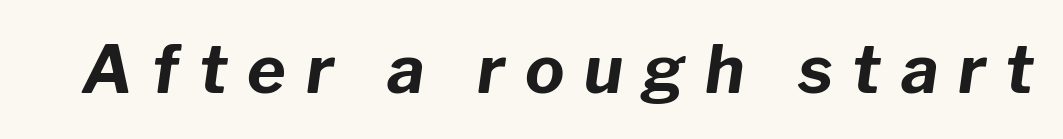
Quick note: italic. Is this a fixed-width face? No — the glyphs have proportional, varying widths. The tracking reads as deliberately expanded to a designer's eye. The face used here has the dense, thick strokes of a bold. The string is rendered with underlining switched off.
